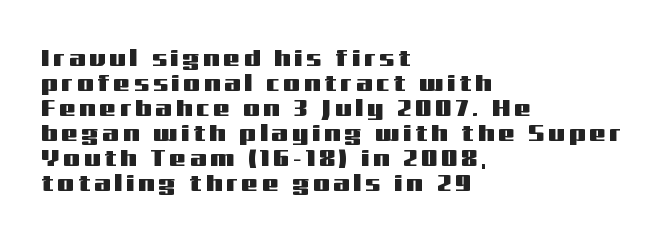
Descender tails drop into unmarked territory. Do the letters lean? They stand straight. What's the leading like? Squeezed, with rows nearly overlapping. These lines are set flush left with a ragged right edge.
